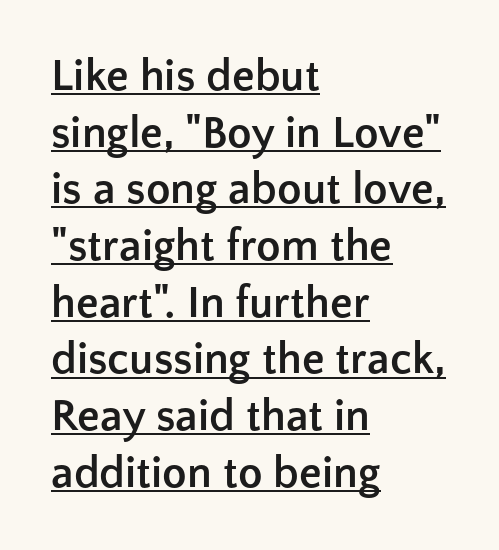
Q: Is the text bold? A: Yes.
Q: Is the text italic (slanted)? A: No, it is upright.
Q: Is the typeface a serif or a sans-serif typeface? A: Sans-serif.
Q: Is the text underlined? A: Yes.
Q: How is the paragraph aligned? A: Left-aligned.
Q: Is the spacing between letters normal or unusually wide? A: Normal.
Q: Is the spacing between lines tight, normal or loose? A: Normal.
Q: Width (condensed, normal, or wide)? A: Normal.
Q: Stroke contrast? A: Low.
Q: x-height? A: Medium.
Q: Monospaced? A: No.
